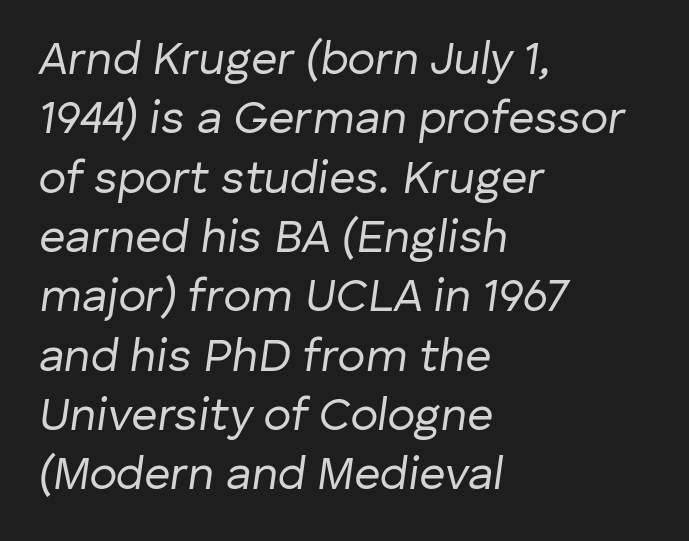
Does the leading feel generous? No, just average. Is this a fixed-width face? No — the glyphs have proportional, varying widths. Check the space under the baseline: it is left empty. Teacher's note: observe the even left margin — that is flush-left alignment.
